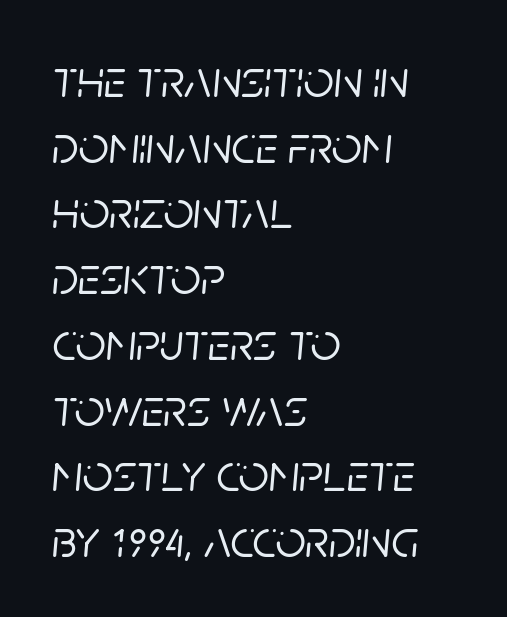
Nothing unusual about the tracking: characters are spaced as the font intends. Yep, that's italic — everything's leaning. Varying glyph widths throughout — classic text-font behaviour. Each line starts at the same left margin while the right side varies. This rendering features lettering with no underline.
